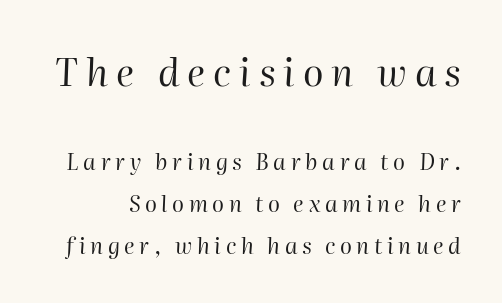
{"italic": "yes", "lean": "right", "slant_degrees": 2, "bold": "no", "weight": "regular", "width": "normal", "stroke_contrast": "high", "x_height": "medium", "monospaced": "no", "underline": "no", "line_spacing": "loose", "line_spacing_ratio": 1.91, "letter_spacing": "wide", "letter_spacing_em": 0.21, "larger_block": "first", "size_ratio": 1.73, "glyph_px": 38}
